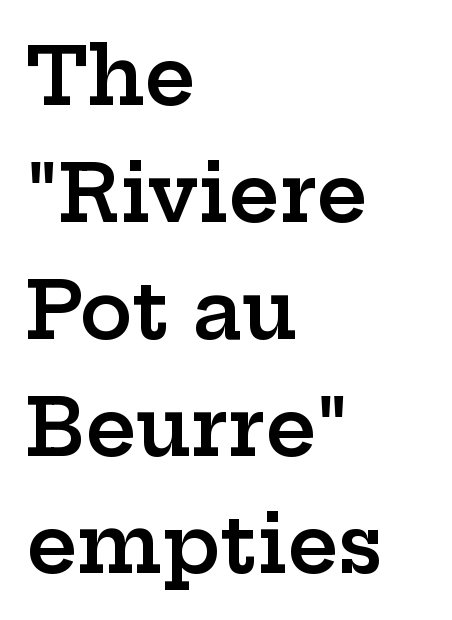
Q: Is the text bold? A: Semi-bold.
Q: Is the text italic (slanted)? A: No, it is upright.
Q: Is the typeface a serif or a sans-serif typeface? A: Serif.
Q: Is the text underlined? A: No.
Q: How is the paragraph aligned? A: Left-aligned.
Q: Is the spacing between letters normal or unusually wide? A: Normal.
Q: Is the spacing between lines tight, normal or loose? A: Normal.
Q: Width (condensed, normal, or wide)? A: Wide.
Q: Stroke contrast? A: Low.
Q: x-height? A: Medium.
Q: Monospaced? A: No.
